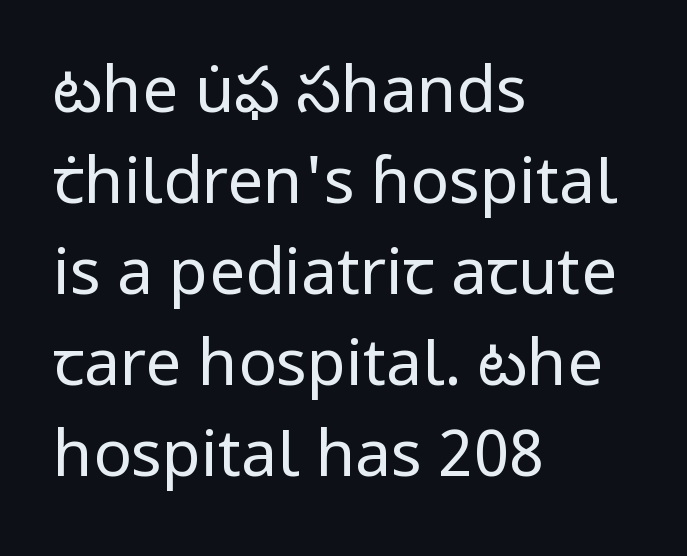
Q: Is the text bold? A: No.
Q: Is the text italic (slanted)? A: No, it is upright.
Q: Is the typeface a serif or a sans-serif typeface? A: Sans-serif.
Q: Is the text underlined? A: No.
Q: How is the paragraph aligned? A: Left-aligned.
Q: Is the spacing between letters normal or unusually wide? A: Normal.
Q: Is the spacing between lines tight, normal or loose? A: Normal.
Q: Width (condensed, normal, or wide)? A: Normal.
Q: Stroke contrast? A: Low.
Q: x-height? A: Medium.
Q: Monospaced? A: No.
